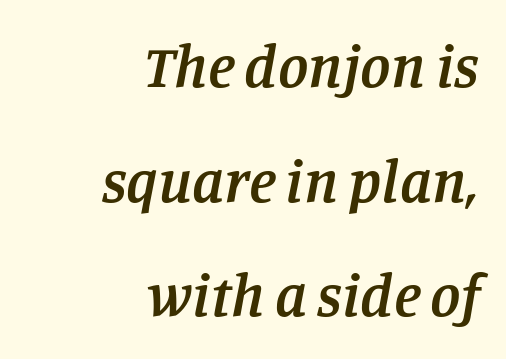
The image shows 61 px semibold serif type, italic (leaning right); set right-aligned, line spacing 1.88x, normal letter spacing, not underlined; low stroke contrast and a large x-height.
